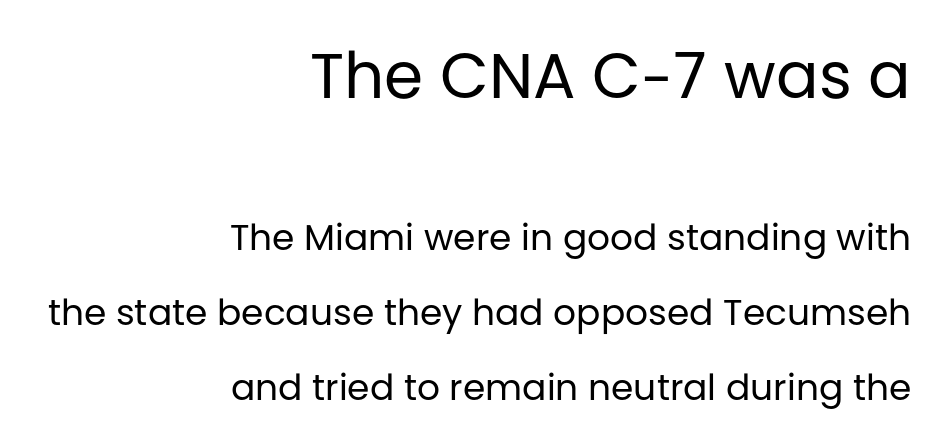
{"serif": "no", "italic": "no", "bold": "no", "weight": "regular", "width": "normal", "stroke_contrast": "low", "x_height": "large", "monospaced": "no", "underline": "no", "align": "right", "line_spacing": "loose", "line_spacing_ratio": 2.08, "letter_spacing": "normal", "letter_spacing_em": 0.0, "larger_block": "first", "size_ratio": 1.75, "glyph_px": 63}
